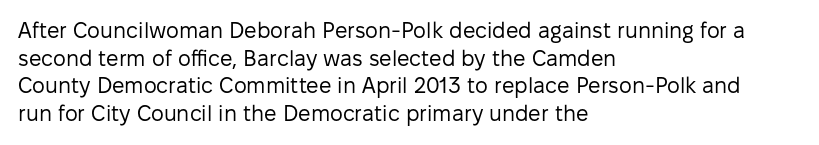
The image shows 22 px text type, upright; set left-aligned, normal line spacing (1.26x), normal letter spacing, not underlined.
